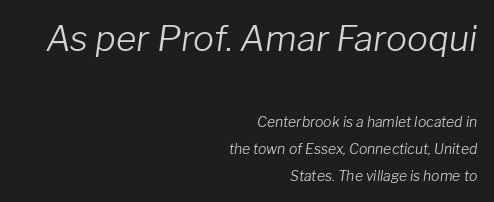
Decoration check: the copy has no underline. The typeface has the unassuming heft of standard copy or less. The initial chunk of copy outweighs the following chunk in type size. Reading down the column, the eye jumps a long way to each next line. The passage shown leans; its letterforms are oblique. Nobody touched the tracking dial on this one.
